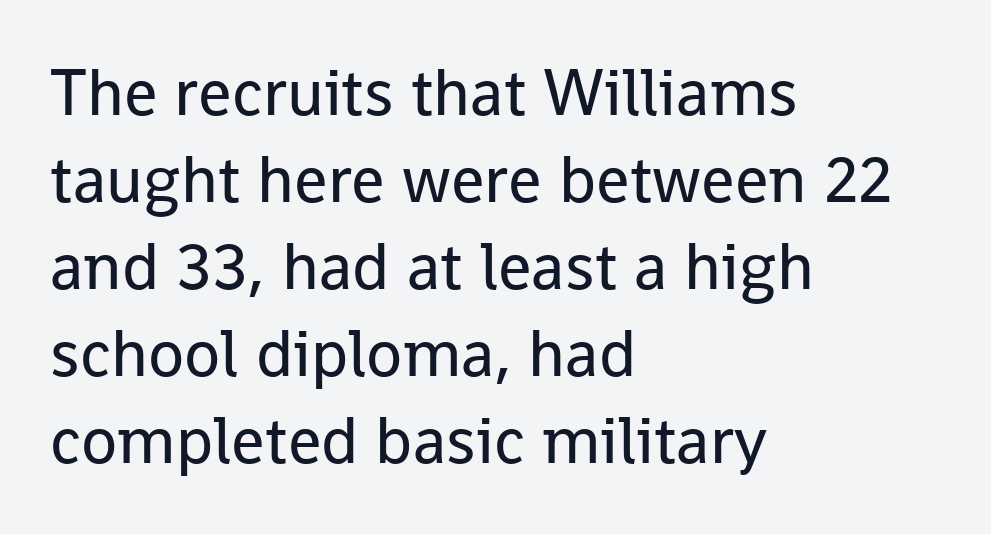
{"serif": "no", "italic": "no", "bold": "no", "weight": "regular", "width": "normal", "stroke_contrast": "low", "x_height": "medium", "monospaced": "no", "underline": "no", "align": "left", "line_spacing": "normal", "line_spacing_ratio": 1.32, "letter_spacing": "normal", "letter_spacing_em": 0.0, "glyph_px": 66}
